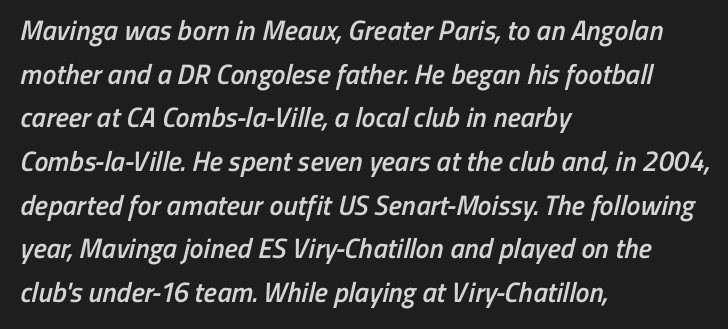
The image shows 28 px semibold, condensed sans-serif type; set left-aligned, normal line spacing (1.56x), normal letter spacing, not underlined; low stroke contrast and a medium x-height.
